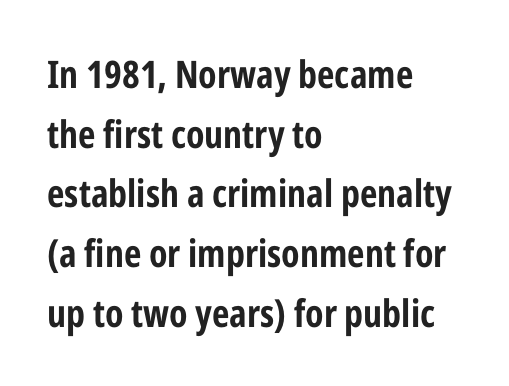
{"serif": "no", "italic": "no", "bold": "yes", "weight": "bold", "width": "condensed", "stroke_contrast": "low", "x_height": "medium", "monospaced": "no", "underline": "no", "align": "left", "line_spacing": "normal", "line_spacing_ratio": 1.57, "letter_spacing": "normal", "letter_spacing_em": 0.0, "glyph_px": 38}
